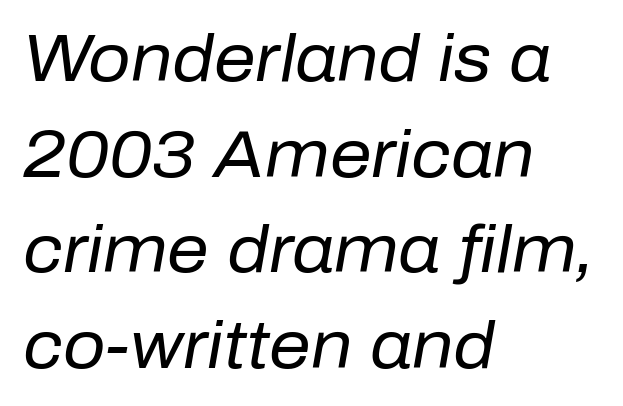
The image shows 66 px regular-weight type, italic (leaning right); set left-aligned, normal line spacing (1.45x), normal letter spacing, not underlined; low stroke contrast and a medium x-height.
